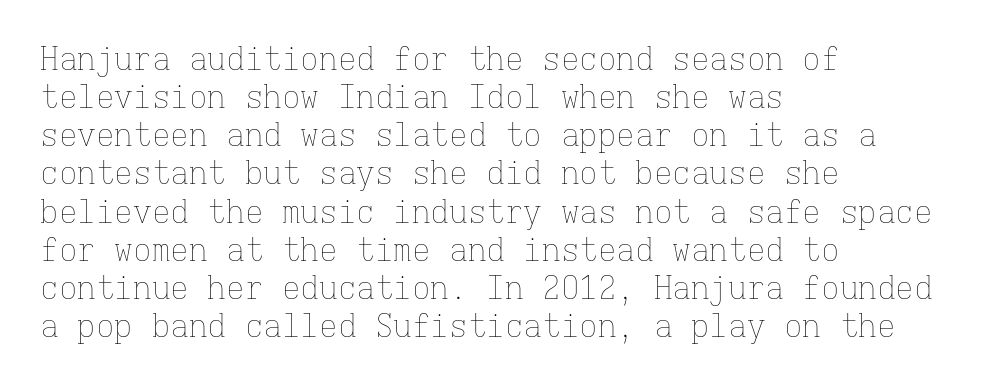
{"italic": "no", "bold": "no", "weight": "thin", "width": "normal", "stroke_contrast": "low", "x_height": "medium", "monospaced": "yes", "underline": "no", "align": "left", "line_spacing_ratio": 1.23, "letter_spacing": "normal", "letter_spacing_em": 0.0, "glyph_px": 31}
